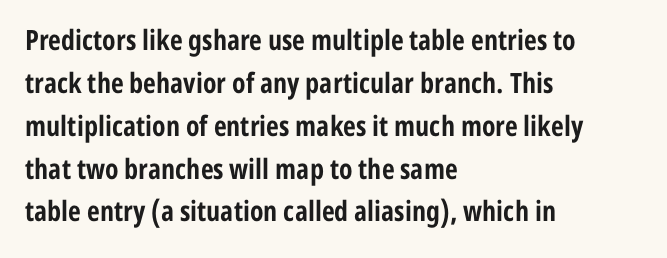
Q: Is the text bold? A: Yes.
Q: Is the text italic (slanted)? A: No, it is upright.
Q: Is the typeface a serif or a sans-serif typeface? A: Sans-serif.
Q: Is the text underlined? A: No.
Q: How is the paragraph aligned? A: Left-aligned.
Q: Is the spacing between letters normal or unusually wide? A: Normal.
Q: Is the spacing between lines tight, normal or loose? A: Normal.
Q: Width (condensed, normal, or wide)? A: Condensed.
Q: Stroke contrast? A: Low.
Q: x-height? A: Medium.
Q: Monospaced? A: No.
